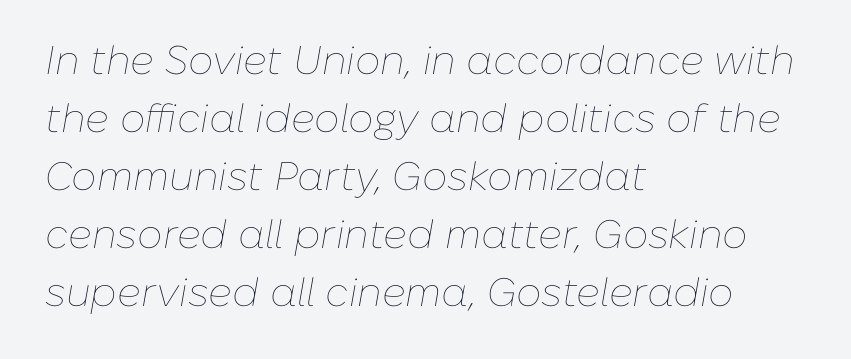
{"italic": "yes", "lean": "right", "slant_degrees": 10, "bold": "no", "weight": "thin", "width": "normal", "stroke_contrast": "low", "x_height": "medium", "monospaced": "no", "underline": "no", "align": "left", "line_spacing": "normal", "line_spacing_ratio": 1.45, "letter_spacing": "normal", "letter_spacing_em": 0.0, "glyph_px": 40}
